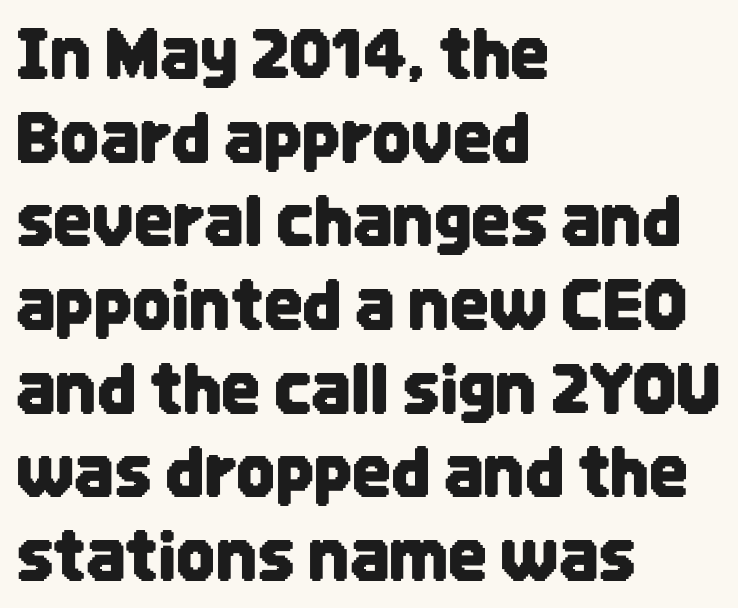
Looks like regular typesetting: each glyph gets only the width it needs. Look at the bottom of the vertical strokes: they stop flat, with no serifs. The glyphs are unaccompanied by any horizontal stroke below them. These lines were composed using upright roman letters. Each word holds together tightly as a unit, with standard inter-letter gaps.
